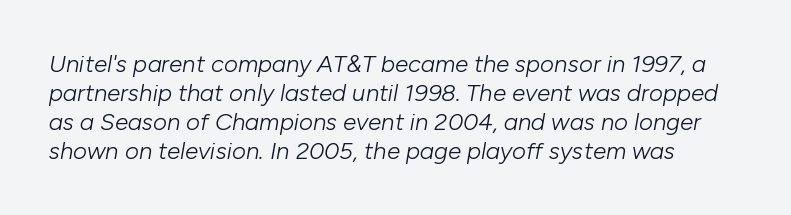
The image shows 24 px text type, italic (leaning right); set line spacing 1.21x, normal letter spacing, not underlined.
